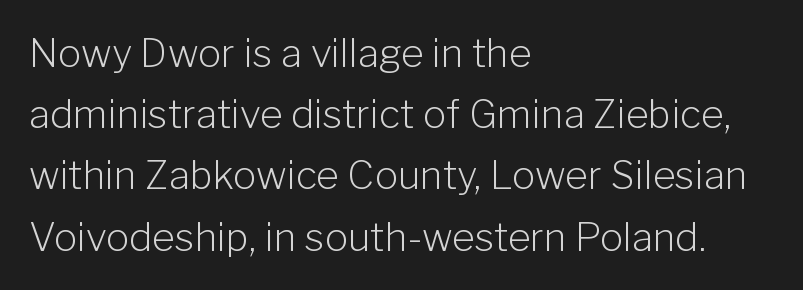
Q: Is the text bold? A: No.
Q: Is the text italic (slanted)? A: No, it is upright.
Q: Is the typeface a serif or a sans-serif typeface? A: Sans-serif.
Q: Is the text underlined? A: No.
Q: How is the paragraph aligned? A: Left-aligned.
Q: Is the spacing between letters normal or unusually wide? A: Normal.
Q: Is the spacing between lines tight, normal or loose? A: Normal.
Q: Width (condensed, normal, or wide)? A: Normal.
Q: Stroke contrast? A: Low.
Q: x-height? A: Medium.
Q: Monospaced? A: No.
